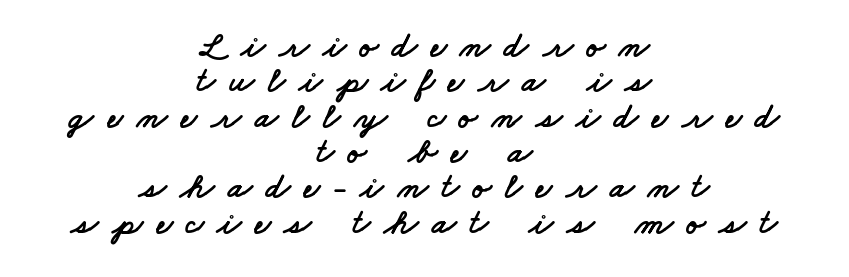
{"serif": "no", "width": "wide", "stroke_contrast": "low", "x_height": "small", "monospaced": "no", "underline": "no", "align": "center", "line_spacing": "tight", "line_spacing_ratio": 1.01, "letter_spacing": "wide", "letter_spacing_em": 0.39, "glyph_px": 35}
